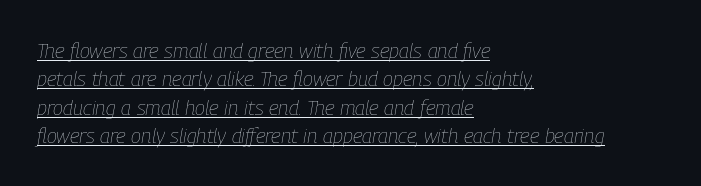
Q: Is the text bold? A: No.
Q: Is the text italic (slanted)? A: Yes, it leans right by about 9 degrees.
Q: Is the text underlined? A: Yes.
Q: How is the paragraph aligned? A: Left-aligned.
Q: Is the spacing between letters normal or unusually wide? A: Normal.
Q: Is the spacing between lines tight, normal or loose? A: Normal.
